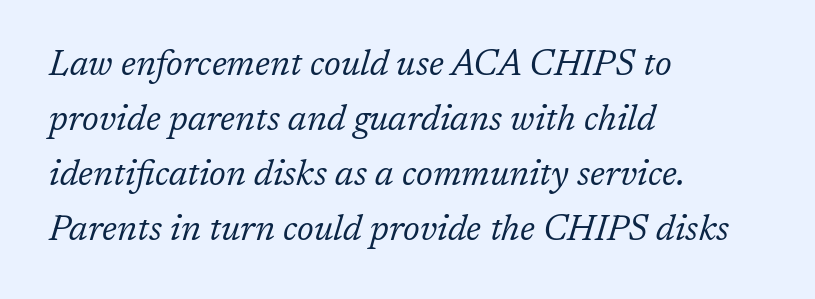
The image shows 35 px regular-weight serif type, italic (leaning right); set left-aligned, normal line spacing (1.57x), normal letter spacing, not underlined; low stroke contrast and a medium x-height.
